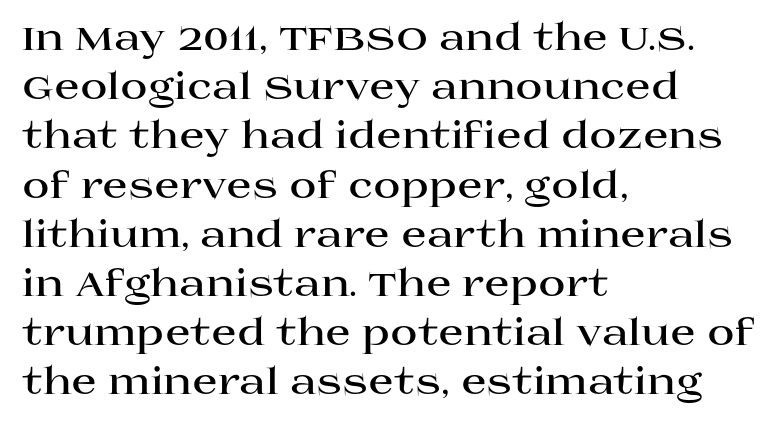
Q: Is the text bold? A: Yes.
Q: Is the text italic (slanted)? A: No, it is upright.
Q: Is the typeface a serif or a sans-serif typeface? A: Serif.
Q: Is the text underlined? A: No.
Q: How is the paragraph aligned? A: Left-aligned.
Q: Is the spacing between letters normal or unusually wide? A: Normal.
Q: Is the spacing between lines tight, normal or loose? A: Normal.
Q: Width (condensed, normal, or wide)? A: Wide.
Q: Stroke contrast? A: High.
Q: x-height? A: Large.
Q: Monospaced? A: No.
